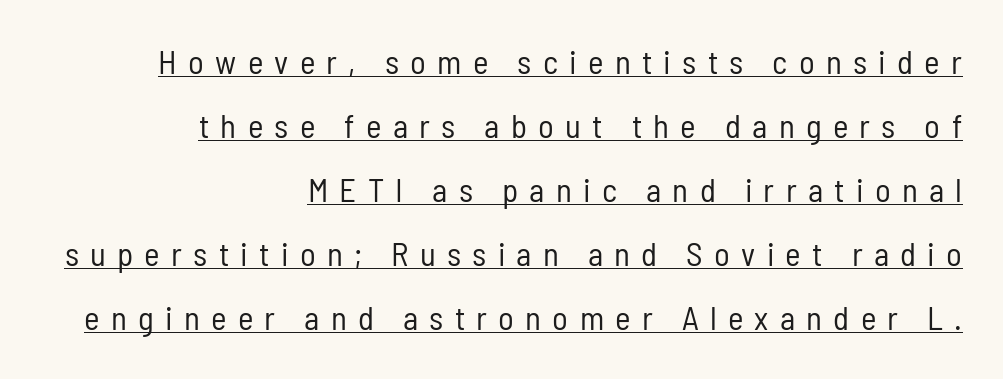
The image shows 33 px regular-weight, condensed sans-serif type, upright; set right-aligned, loose line spacing (1.94x), unusually wide letter spacing (+0.34 em), underlined; low stroke contrast and a medium x-height.
